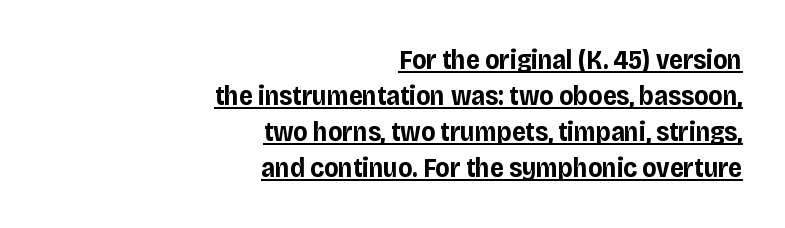
{"italic": "no", "bold": "yes", "underline": "yes", "align": "right", "line_spacing": "normal", "line_spacing_ratio": 1.33, "letter_spacing": "normal", "letter_spacing_em": 0.0, "glyph_px": 27}
